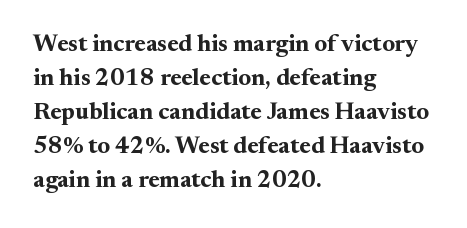
The passage shown stacks its lines at a standard gap. These lines keep a tight, regular rhythm from letter to letter. Descenders hang freely into open space. The sample has been set heavy, in full bold. Leftover space on each line is placed entirely after the last word. Nope, not italic — everything's standing straight.
